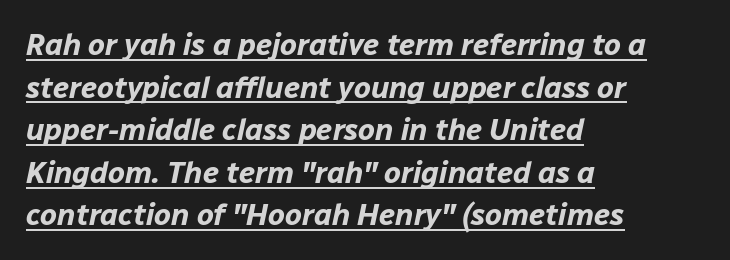
The image shows 30 px bold type, italic (leaning right); set left-aligned, normal line spacing (1.42x), normal letter spacing, underlined; low stroke contrast and a medium x-height.
